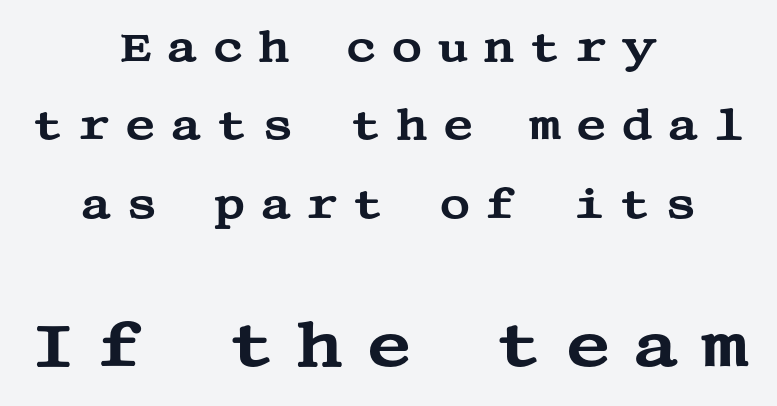
In CSS terms this would be text-align: center. A student would notice the bottom passage is typeset larger than what precedes it. The space directly below the letters is spotless. Rendered with straight, roman letterforms. What kind of face is this? One with serifs. The gaps between neighbouring characters are conspicuously large.
